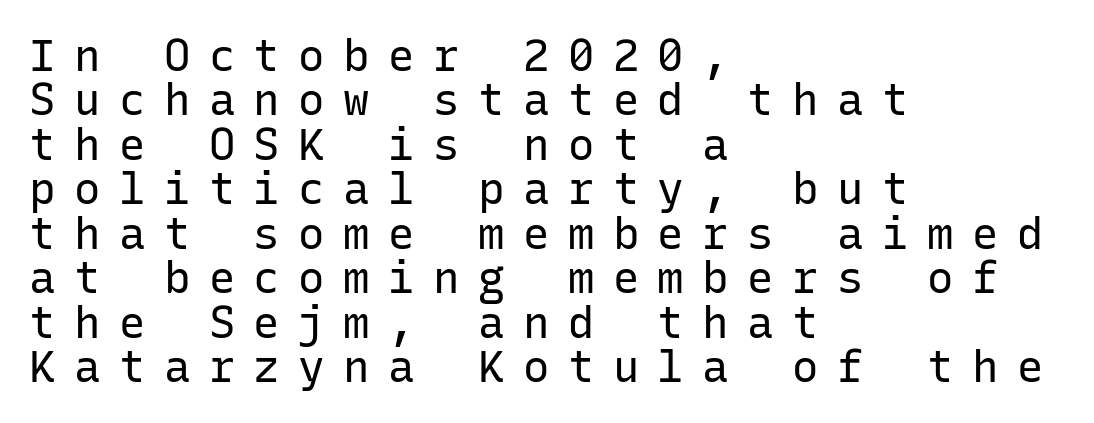
A typesetter would call this monospace, since all characters share one set width. Italic: no, the glyphs are upright roman. Rule under the text: the space is simply empty. The characters are drawn with everyday or finer stroke widths. These lines have a slow, spaced-out rhythm from letter to letter. Tightly led — the rows are bunched.
